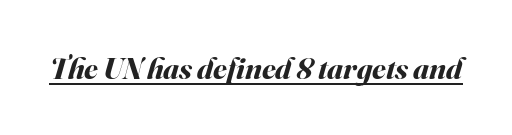
Q: Is the text bold? A: Yes.
Q: Is the text italic (slanted)? A: Yes, it leans right by about 16 degrees.
Q: Is the text underlined? A: Yes.
Q: Is the spacing between letters normal or unusually wide? A: Normal.
Q: Width (condensed, normal, or wide)? A: Normal.
Q: Stroke contrast? A: Medium.
Q: x-height? A: Small.
Q: Monospaced? A: No.
